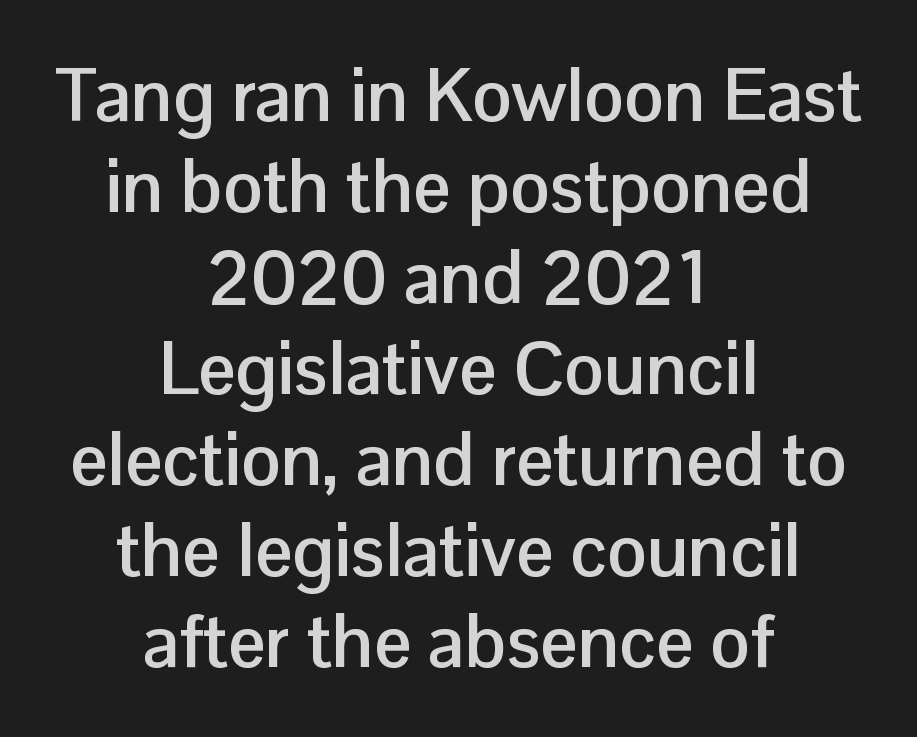
{"serif": "no", "italic": "no", "bold": "yes", "weight": "semibold", "width": "normal", "stroke_contrast": "low", "x_height": "medium", "monospaced": "no", "underline": "no", "align": "center", "line_spacing_ratio": 1.23, "letter_spacing": "normal", "letter_spacing_em": 0.0, "glyph_px": 74}
